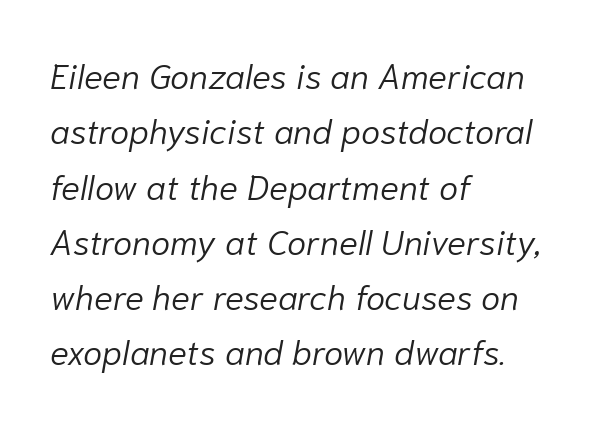
{"italic": "yes", "lean": "right", "slant_degrees": 10, "bold": "no", "weight": "light", "width": "normal", "stroke_contrast": "low", "x_height": "medium", "monospaced": "no", "underline": "no", "align": "left", "line_spacing": "normal", "line_spacing_ratio": 1.58, "letter_spacing": "normal", "letter_spacing_em": 0.0, "glyph_px": 35}
